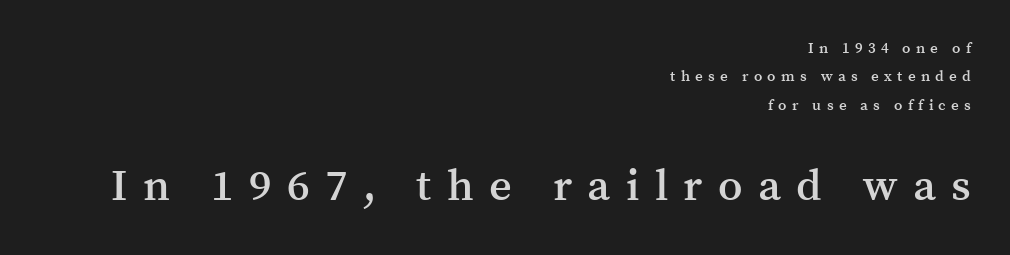
The image shows 44 px semibold serif type, upright; set right-aligned, line spacing 1.89x, unusually wide letter spacing (+0.35 em), not underlined; the second (bottom) block is 2.93x larger; medium stroke contrast and a medium x-height.
